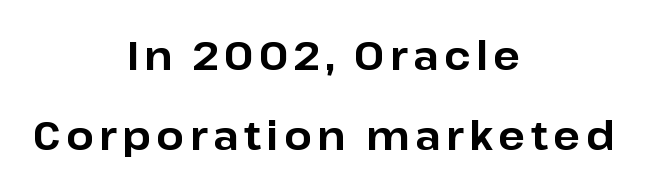
{"serif": "no", "italic": "no", "bold": "yes", "weight": "bold", "width": "normal", "stroke_contrast": "low", "x_height": "medium", "monospaced": "no", "underline": "no", "align": "center", "line_spacing": "loose", "line_spacing_ratio": 2.05, "glyph_px": 39}
